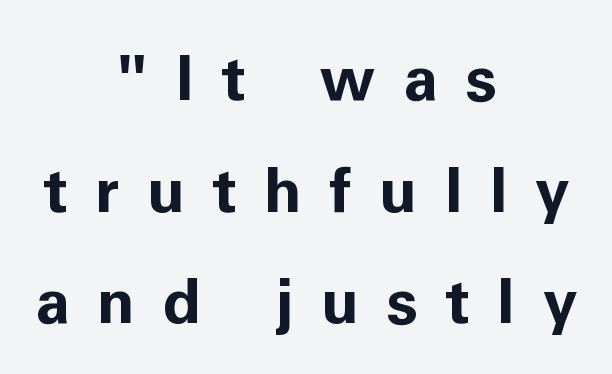
The image shows 62 px bold sans-serif type, upright; set centered, line spacing 1.8x, unusually wide letter spacing (+0.45 em), not underlined; low stroke contrast and a medium x-height.
